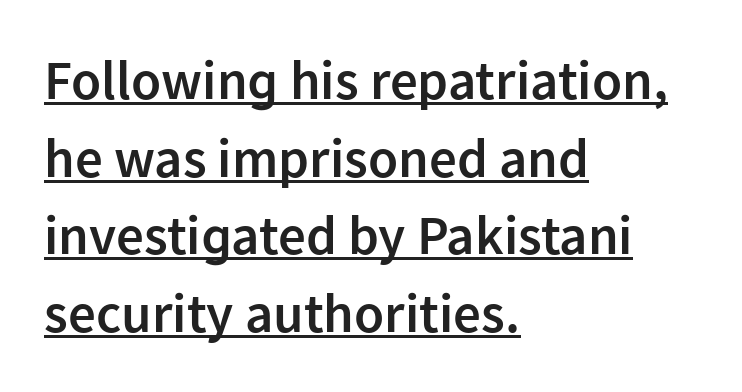
The image shows 55 px semibold sans-serif type, upright; set left-aligned, normal line spacing (1.41x), normal letter spacing, underlined; low stroke contrast and a medium x-height.
